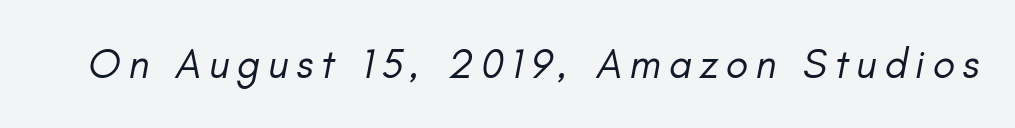
The image shows 41 px regular-weight type, italic (leaning right); set not underlined; low stroke contrast and a small x-height.
